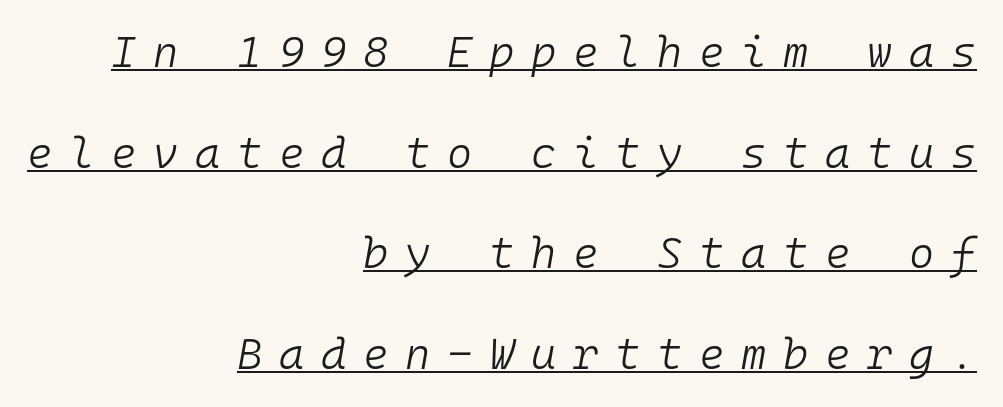
{"italic": "yes", "lean": "right", "slant_degrees": 10, "bold": "no", "weight": "light", "width": "normal", "stroke_contrast": "low", "x_height": "medium", "monospaced": "yes", "underline": "yes", "align": "right", "line_spacing": "loose", "line_spacing_ratio": 2.34, "letter_spacing": "wide", "letter_spacing_em": 0.39, "glyph_px": 43}
